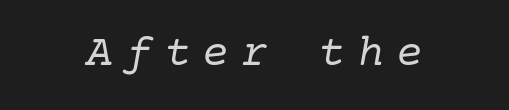
Honestly, there is no underline to notice here at all. To sum up the face: it has serifs. Slanted lettering throughout. Teacher's note: observe the equal gaps on both sides — that is centered alignment. Stems here are at most as thick as an everyday book face. The letterforms stand isolated, each surrounded by extra space.
